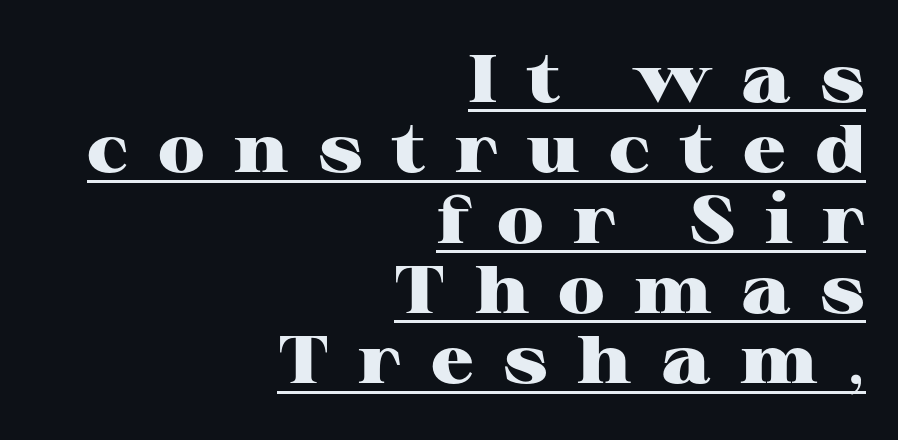
The image shows 67 px heavy, wide serif type, upright; set right-aligned, tight line spacing (1.05x), unusually wide letter spacing (+0.44 em), underlined; high stroke contrast and a medium x-height.
